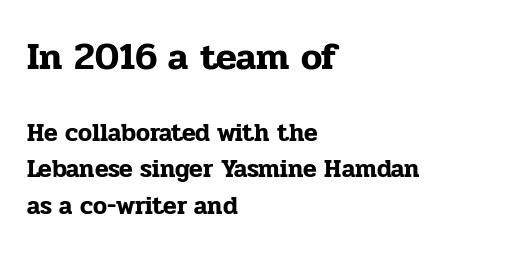
Q: Is the text italic (slanted)? A: No, it is upright.
Q: Is the typeface a serif or a sans-serif typeface? A: Serif.
Q: Is the text underlined? A: No.
Q: How is the paragraph aligned? A: Left-aligned.
Q: Is the spacing between letters normal or unusually wide? A: Normal.
Q: Is the spacing between lines tight, normal or loose? A: Normal.
Q: Which block of text is set in a larger size, the first (top) or the second (bottom)? A: The first (top) one.
Q: Width (condensed, normal, or wide)? A: Normal.
Q: Stroke contrast? A: Low.
Q: x-height? A: Medium.
Q: Monospaced? A: No.
